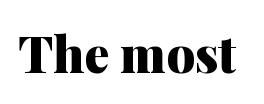
Q: Is the text bold? A: Yes.
Q: Is the text italic (slanted)? A: No, it is upright.
Q: Is the typeface a serif or a sans-serif typeface? A: Serif.
Q: Is the text underlined? A: No.
Q: Is the spacing between letters normal or unusually wide? A: Normal.
Q: Width (condensed, normal, or wide)? A: Normal.
Q: Stroke contrast? A: Medium.
Q: x-height? A: Medium.
Q: Monospaced? A: No.
